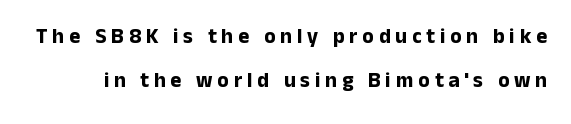
Weight check: bold — yes, fully. Do the letters lean? They stand straight. Words float on clear page, feet unadorned. Between one letter and the next there's a generous, obvious gap. Summary of vertical rhythm: relaxed, with wide interline spacing.
